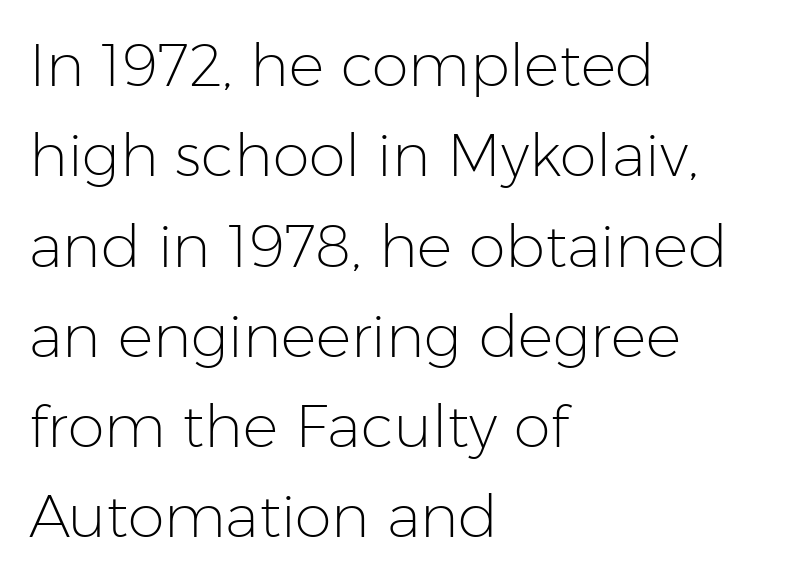
{"serif": "no", "italic": "no", "bold": "no", "weight": "light", "width": "normal", "stroke_contrast": "low", "x_height": "medium", "monospaced": "no", "underline": "no", "align": "left", "line_spacing": "normal", "line_spacing_ratio": 1.53, "letter_spacing": "normal", "letter_spacing_em": 0.0, "glyph_px": 59}
